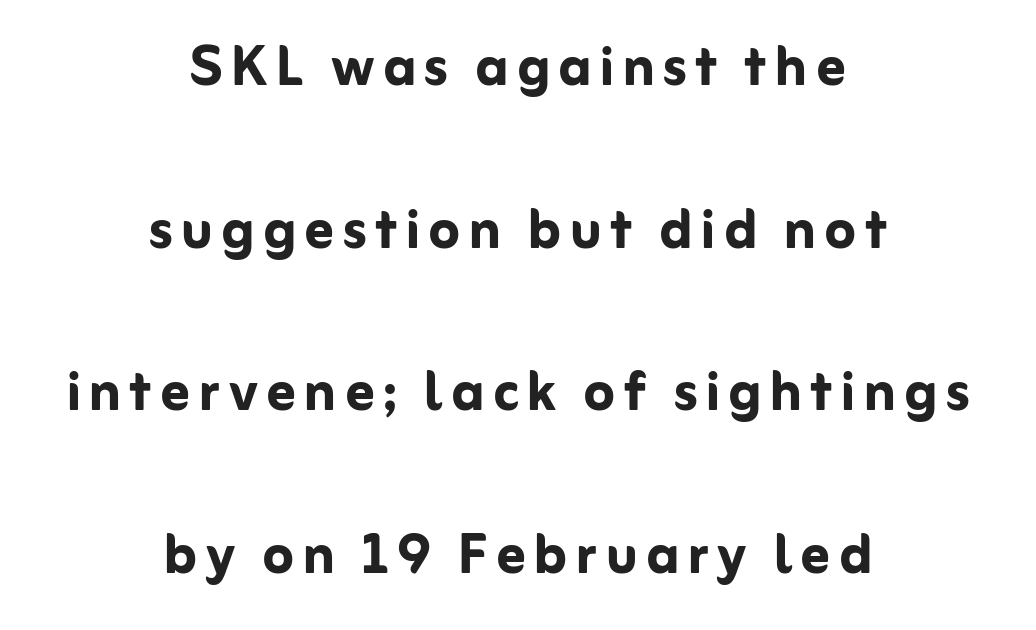
The image shows 71 px semibold sans-serif type, upright; set centered, loose line spacing (2.29x), not underlined; low stroke contrast and a medium x-height.
